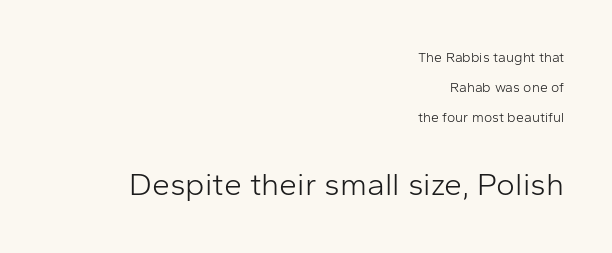
The image shows 32 px light sans-serif type, upright; set right-aligned, loose line spacing (2.13x), normal letter spacing, not underlined; the second (bottom) block is 2.29x larger; low stroke contrast and a medium x-height.
